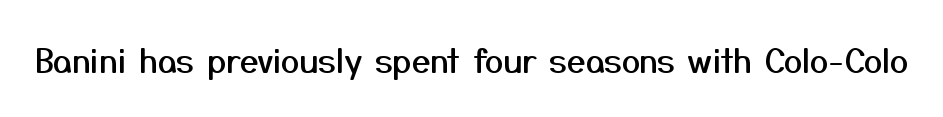
{"serif": "no", "italic": "no", "width": "normal", "stroke_contrast": "medium", "x_height": "medium", "monospaced": "no", "underline": "no", "letter_spacing": "normal", "letter_spacing_em": 0.0, "glyph_px": 33}
